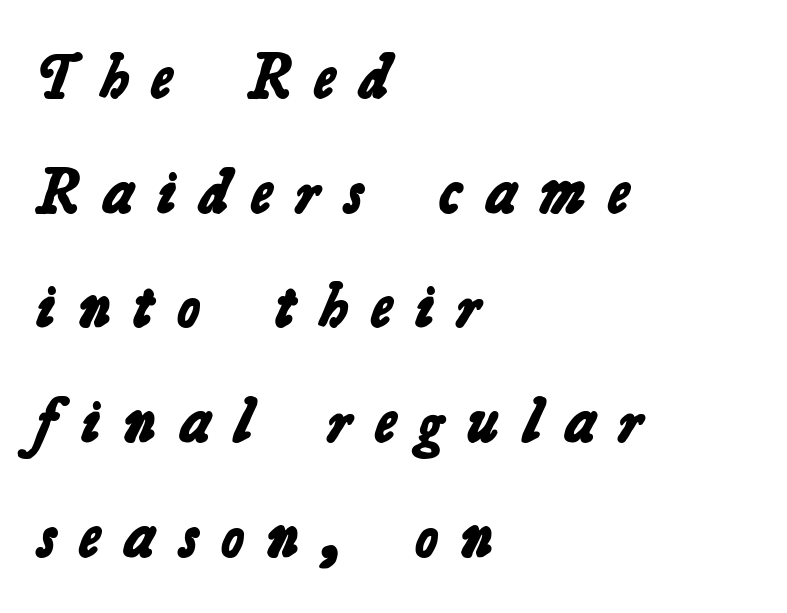
Q: Is the text bold? A: Yes.
Q: Is the typeface a serif or a sans-serif typeface? A: Sans-serif.
Q: Is the text underlined? A: No.
Q: How is the paragraph aligned? A: Left-aligned.
Q: Is the spacing between letters normal or unusually wide? A: Unusually wide.
Q: Width (condensed, normal, or wide)? A: Normal.
Q: Stroke contrast? A: Low.
Q: x-height? A: Medium.
Q: Monospaced? A: No.
